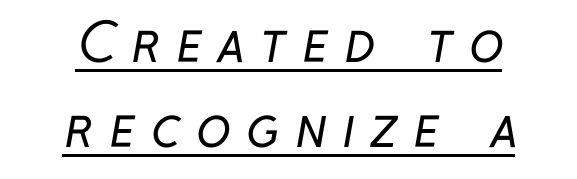
In CSS terms this would be text-align: center. The face used here is rendered with a markedly widened letterfit. The space between consecutive lines is moderate. Looks like regular typesetting: each glyph gets only the width it needs. Stroke mass is kept to a normal reading level or below.
